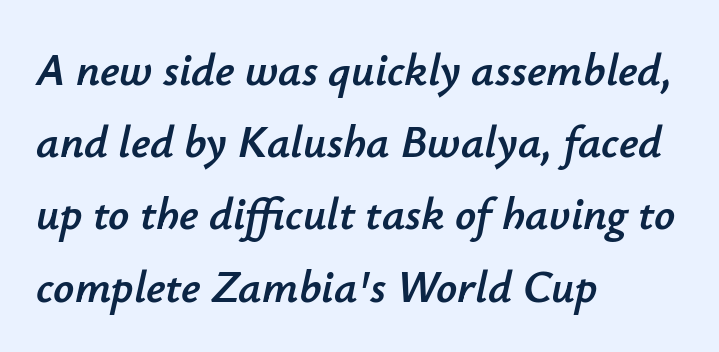
{"italic": "yes", "lean": "right", "slant_degrees": 12, "width": "normal", "stroke_contrast": "low", "x_height": "small", "monospaced": "no", "underline": "no", "align": "left", "line_spacing": "normal", "line_spacing_ratio": 1.57, "letter_spacing": "normal", "letter_spacing_em": 0.0, "glyph_px": 46}
